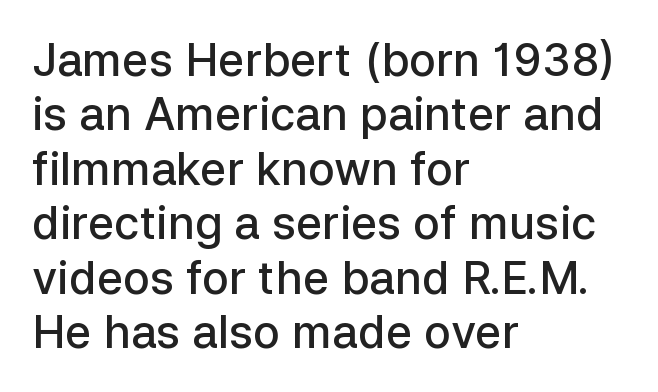
The image shows 45 px semibold sans-serif type, upright; set left-aligned, line spacing 1.21x, normal letter spacing, not underlined; low stroke contrast and a medium x-height.
